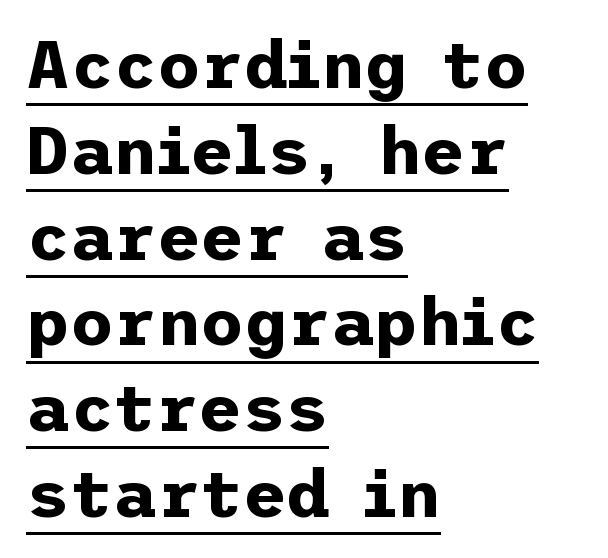
{"serif": "no", "italic": "no", "bold": "yes", "weight": "bold", "width": "normal", "stroke_contrast": "low", "x_height": "medium", "underline": "yes", "align": "left", "line_spacing": "normal", "line_spacing_ratio": 1.28, "letter_spacing": "normal", "letter_spacing_em": 0.0, "glyph_px": 67}
